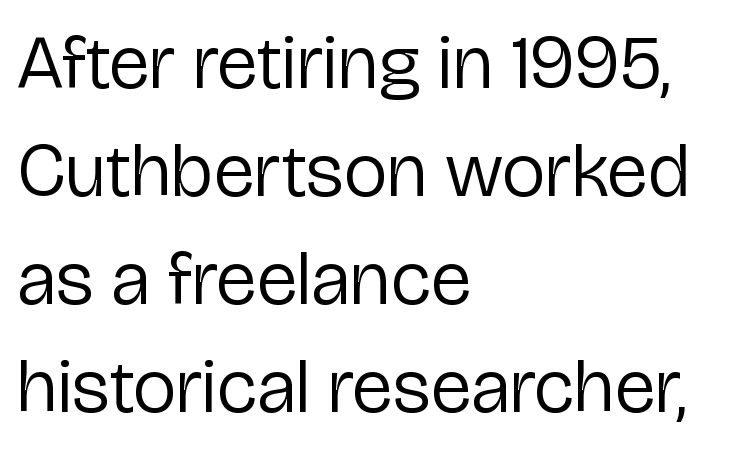
Does the leading feel generous? No, just average. The letterforms sit shoulder to shoulder at normal distance. No italicization has been applied; the sample stays upright. Only glyphs here, with clear space below each row. Weight: not bold — regular or lighter. The rendering anchors every line to the left-hand side.
